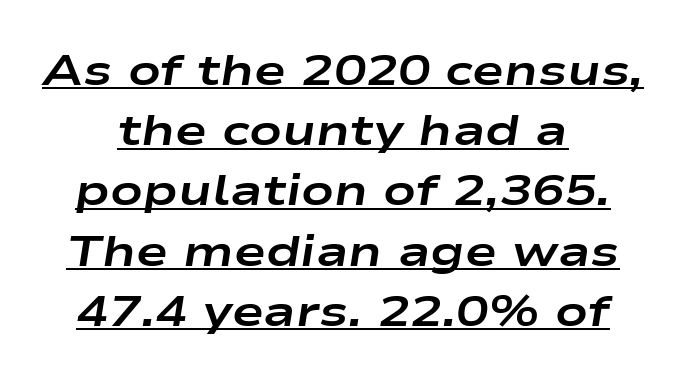
The image shows 43 px bold, wide type, italic (leaning right); set centered, normal line spacing (1.4x), normal letter spacing, underlined; low stroke contrast and a medium x-height.
